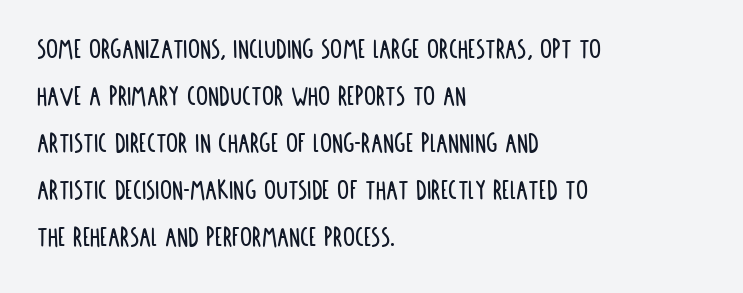
Q: Is the text italic (slanted)? A: No, it is upright.
Q: Is the typeface a serif or a sans-serif typeface? A: Sans-serif.
Q: Is the text underlined? A: No.
Q: How is the paragraph aligned? A: Left-aligned.
Q: Is the spacing between letters normal or unusually wide? A: Normal.
Q: Is the spacing between lines tight, normal or loose? A: Normal.
Q: Width (condensed, normal, or wide)? A: Condensed.
Q: Stroke contrast? A: Low.
Q: x-height? A: Large.
Q: Monospaced? A: No.
